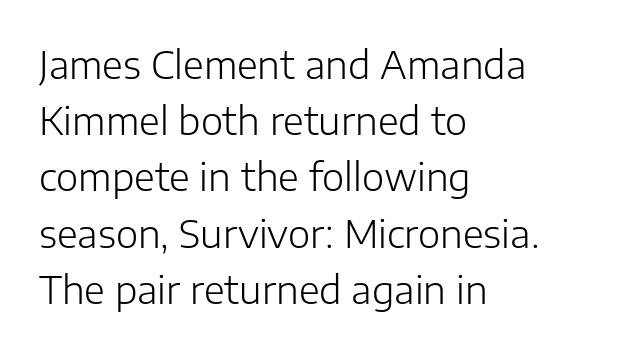
{"serif": "no", "italic": "no", "bold": "no", "weight": "light", "width": "normal", "stroke_contrast": "low", "x_height": "medium", "monospaced": "no", "underline": "no", "align": "left", "line_spacing": "normal", "line_spacing_ratio": 1.48, "letter_spacing": "normal", "letter_spacing_em": 0.0, "glyph_px": 38}
